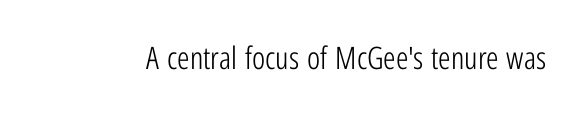
Here the designer chose a conventional face with non-uniform glyph widths. Serif or sans? Sans — the stroke terminals are bare. The lettering holds an erect, upright posture throughout. A quiet, ordinary-to-light weight characterises the typeface. The gaps between neighbouring characters are ordinary and unremarkable.
